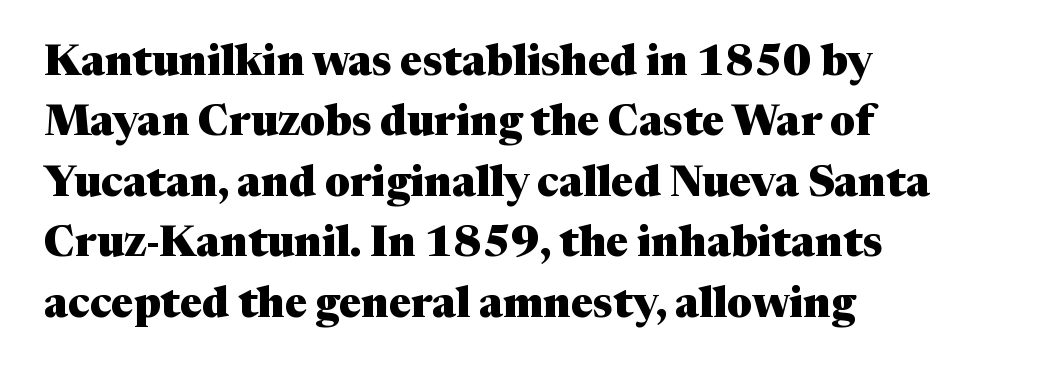
{"serif": "yes", "italic": "no", "bold": "yes", "weight": "heavy", "width": "normal", "stroke_contrast": "medium", "x_height": "medium", "monospaced": "no", "underline": "no", "align": "left", "line_spacing": "normal", "line_spacing_ratio": 1.44, "letter_spacing": "normal", "letter_spacing_em": 0.0, "glyph_px": 42}
